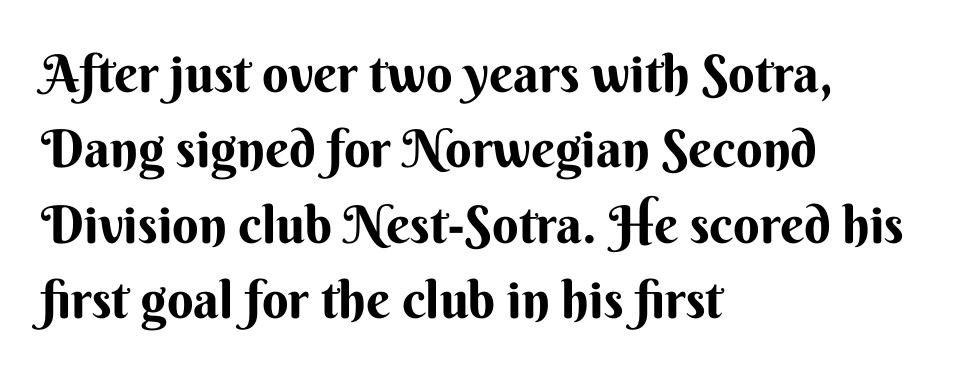
The image shows 52 px bold sans-serif type, upright; set left-aligned, normal line spacing (1.45x), normal letter spacing, not underlined; medium stroke contrast and a small x-height.
